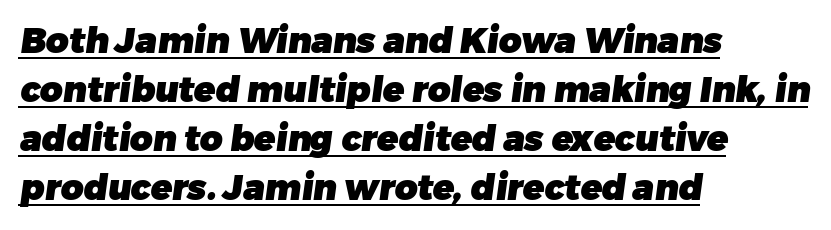
{"serif": "no", "bold": "yes", "weight": "heavy", "width": "normal", "stroke_contrast": "low", "x_height": "medium", "monospaced": "no", "underline": "yes", "align": "left", "line_spacing": "normal", "line_spacing_ratio": 1.4, "letter_spacing": "normal", "letter_spacing_em": 0.0, "glyph_px": 35}
